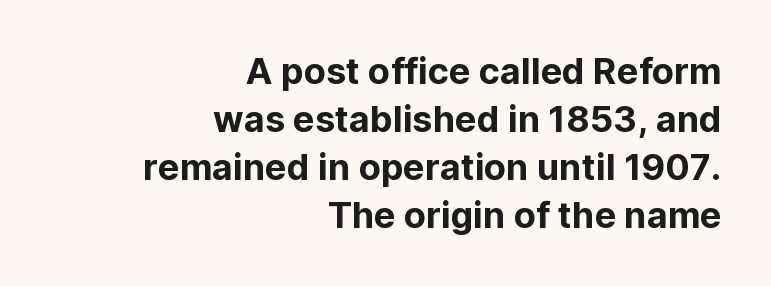
Q: Is the text italic (slanted)? A: No, it is upright.
Q: Is the typeface a serif or a sans-serif typeface? A: Sans-serif.
Q: Is the text underlined? A: No.
Q: How is the paragraph aligned? A: Right-aligned.
Q: Is the spacing between letters normal or unusually wide? A: Normal.
Q: Is the spacing between lines tight, normal or loose? A: Normal.
Q: Width (condensed, normal, or wide)? A: Normal.
Q: Stroke contrast? A: Low.
Q: x-height? A: Medium.
Q: Monospaced? A: No.
